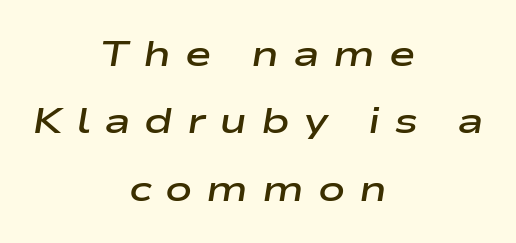
The image shows 36 px semibold, wide type, italic (leaning right); set centered, line spacing 1.87x, unusually wide letter spacing (+0.38 em), not underlined; low stroke contrast and a medium x-height.
